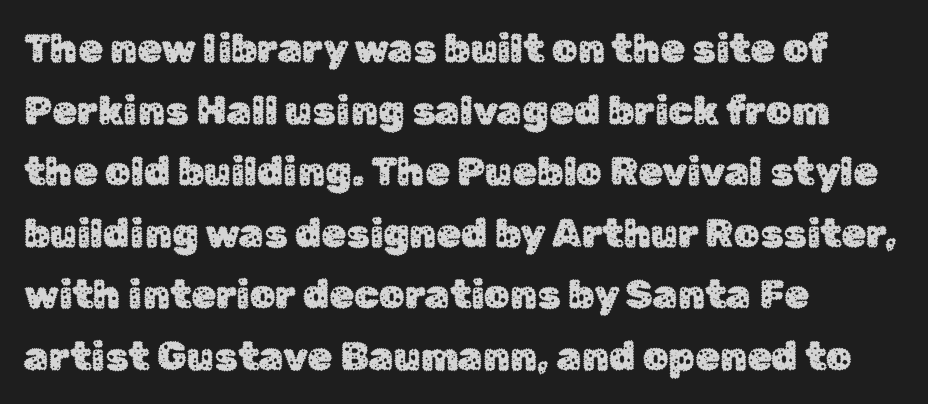
Q: Is the text italic (slanted)? A: No, it is upright.
Q: Is the typeface a serif or a sans-serif typeface? A: Sans-serif.
Q: Is the text underlined? A: No.
Q: How is the paragraph aligned? A: Left-aligned.
Q: Is the spacing between letters normal or unusually wide? A: Normal.
Q: Is the spacing between lines tight, normal or loose? A: Normal.
Q: Width (condensed, normal, or wide)? A: Normal.
Q: Stroke contrast? A: Low.
Q: x-height? A: Medium.
Q: Monospaced? A: No.
